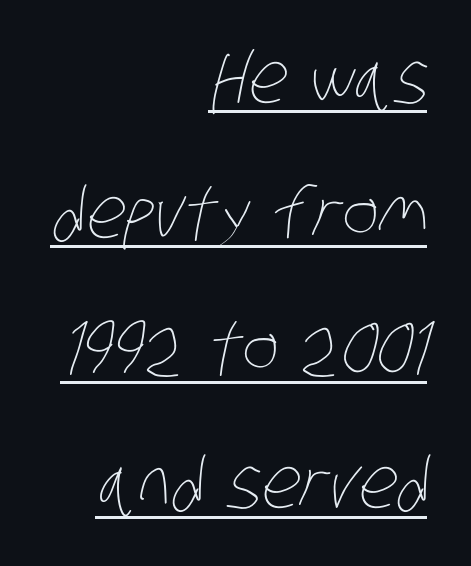
{"bold": "no", "weight": "thin", "width": "condensed", "stroke_contrast": "low", "x_height": "large", "monospaced": "no", "underline": "yes", "align": "right", "line_spacing": "loose", "line_spacing_ratio": 1.93, "letter_spacing": "normal", "letter_spacing_em": 0.0, "glyph_px": 70}
